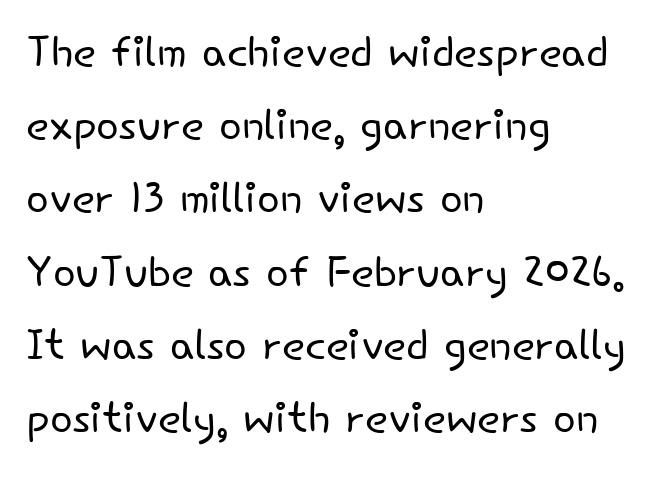
The passage shown has conventional tracking throughout. Vertical stems look standard width or narrower in stroke. The passage shown is typed in a proportional face where columns would drift. Descenders hang freely into open space. Layout note: lines flush left. Vertical strokes here are truly vertical.
